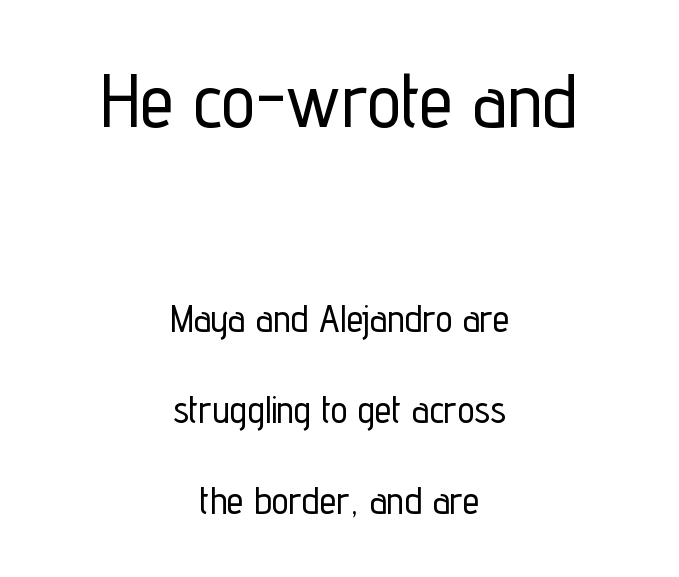
The axis of the letterforms is exactly vertical. Vertically, the passage feels expansive, rows floating well apart. Varying glyph widths throughout — classic text-font behaviour. The strip under each line holds only bare page. Default kerning and tracking; the words read as compact shapes. The more generous point size was reserved for the upper chunk.
